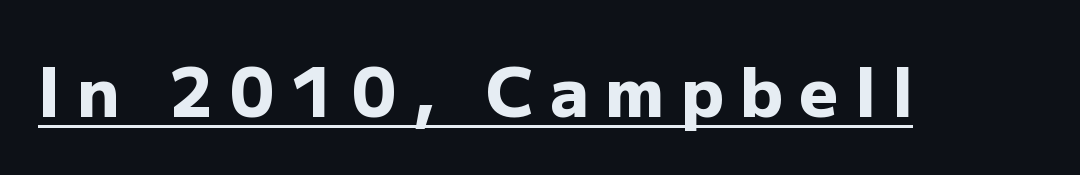
The line texture is sparse and dotted thanks to wide tracking. This is roman type, the default non-slanted kind. Font category for this specimen: sans-serif. Beneath each row of characters lies a ruled line. Heavy, bold letterforms.
